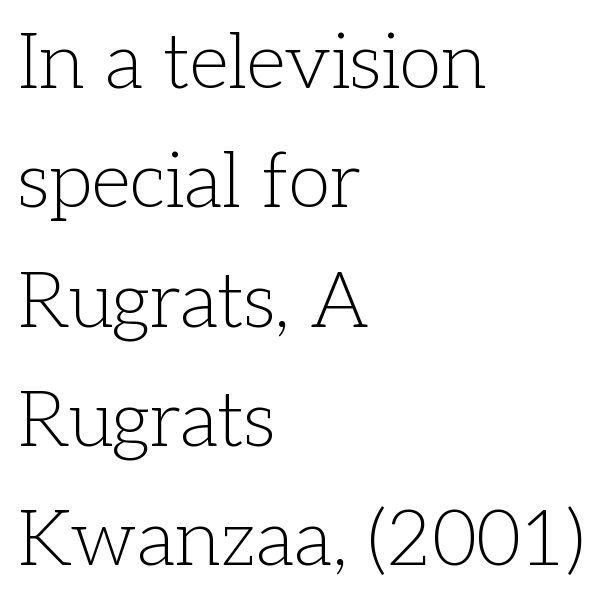
Q: Is the text bold? A: No.
Q: Is the text italic (slanted)? A: No, it is upright.
Q: Is the typeface a serif or a sans-serif typeface? A: Serif.
Q: Is the text underlined? A: No.
Q: How is the paragraph aligned? A: Left-aligned.
Q: Is the spacing between letters normal or unusually wide? A: Normal.
Q: Is the spacing between lines tight, normal or loose? A: Normal.
Q: Width (condensed, normal, or wide)? A: Normal.
Q: Stroke contrast? A: Low.
Q: x-height? A: Medium.
Q: Monospaced? A: No.
